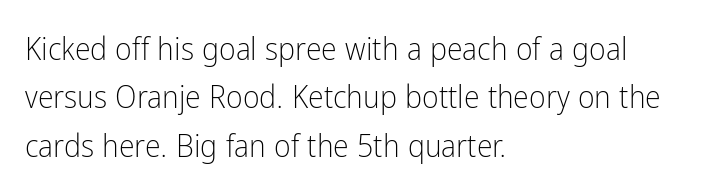
Q: Is the text bold? A: No.
Q: Is the text italic (slanted)? A: No, it is upright.
Q: Is the typeface a serif or a sans-serif typeface? A: Sans-serif.
Q: Is the text underlined? A: No.
Q: How is the paragraph aligned? A: Left-aligned.
Q: Is the spacing between letters normal or unusually wide? A: Normal.
Q: Is the spacing between lines tight, normal or loose? A: Normal.
Q: Width (condensed, normal, or wide)? A: Condensed.
Q: Stroke contrast? A: Low.
Q: x-height? A: Medium.
Q: Monospaced? A: No.
